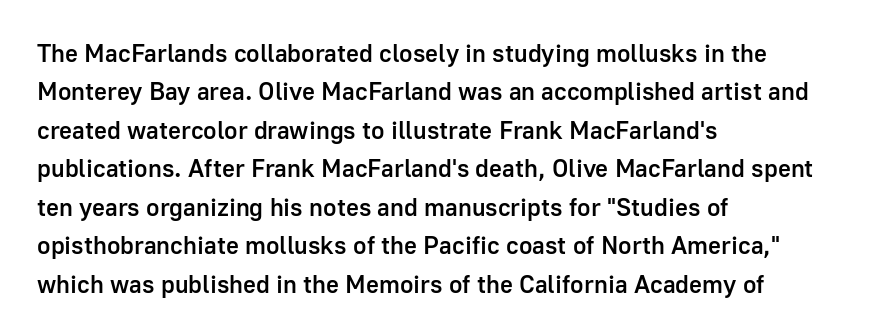
The image shows 25 px text type, upright; set left-aligned, normal line spacing (1.54x), normal letter spacing, not underlined.
